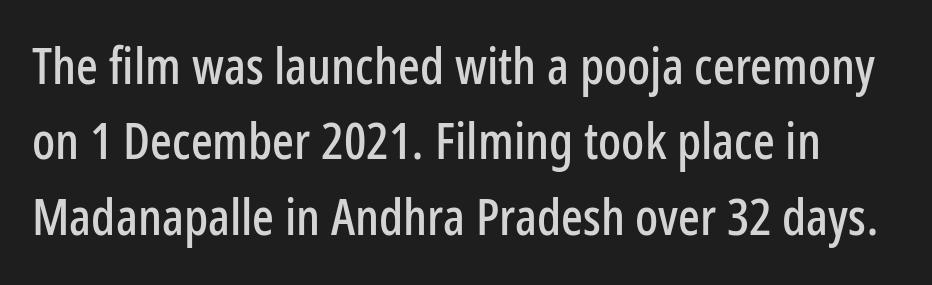
Q: Is the text italic (slanted)? A: No, it is upright.
Q: Is the typeface a serif or a sans-serif typeface? A: Sans-serif.
Q: Is the text underlined? A: No.
Q: Is the spacing between letters normal or unusually wide? A: Normal.
Q: Is the spacing between lines tight, normal or loose? A: Normal.
Q: Width (condensed, normal, or wide)? A: Condensed.
Q: Stroke contrast? A: Low.
Q: x-height? A: Medium.
Q: Monospaced? A: No.
